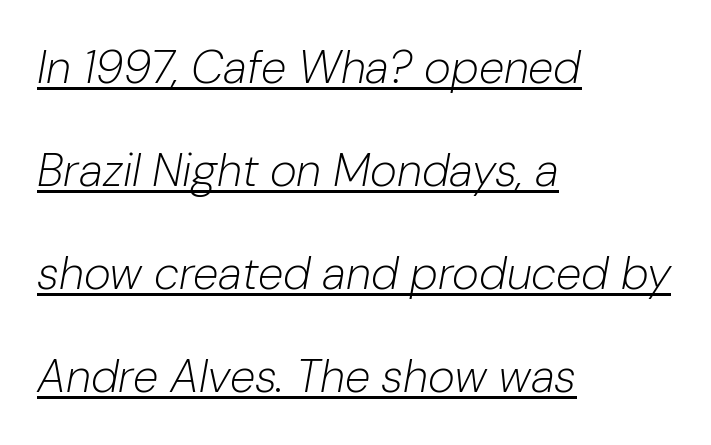
{"italic": "yes", "lean": "right", "slant_degrees": 10, "bold": "no", "weight": "light", "width": "normal", "stroke_contrast": "low", "x_height": "medium", "monospaced": "no", "underline": "yes", "align": "left", "line_spacing": "loose", "line_spacing_ratio": 2.24, "letter_spacing": "normal", "letter_spacing_em": 0.0, "glyph_px": 46}
